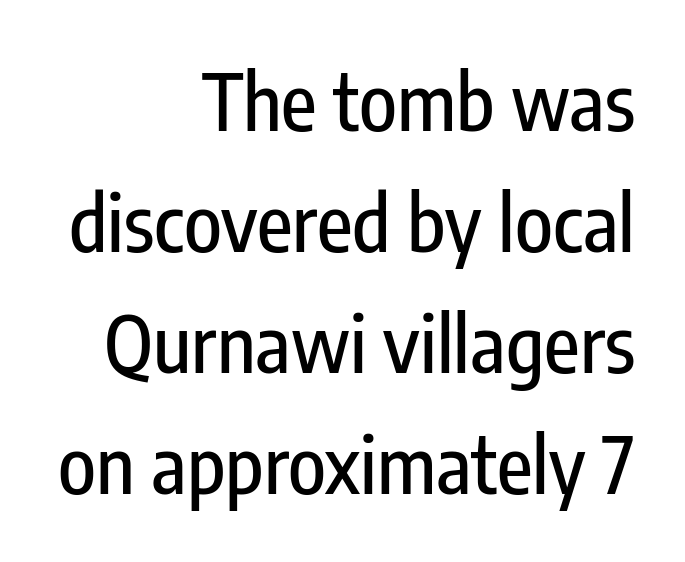
{"serif": "no", "italic": "no", "width": "condensed", "stroke_contrast": "low", "x_height": "medium", "monospaced": "no", "underline": "no", "align": "right", "line_spacing": "normal", "line_spacing_ratio": 1.55, "letter_spacing": "normal", "letter_spacing_em": 0.0, "glyph_px": 78}
